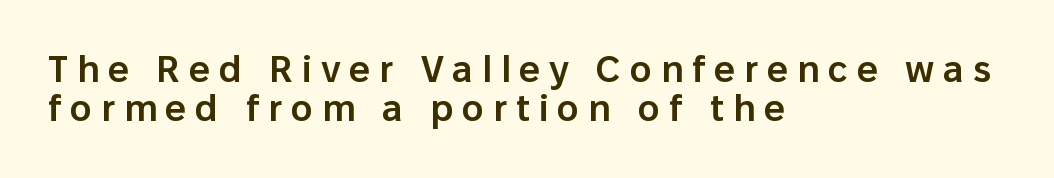
Are there feet on the stems? There aren't — it's a sans. The foot of each line stays bare and open. Interline gaps are noticeably narrow in this sample. Stroke thickness is moderately raised; the sample reads as semibold.
